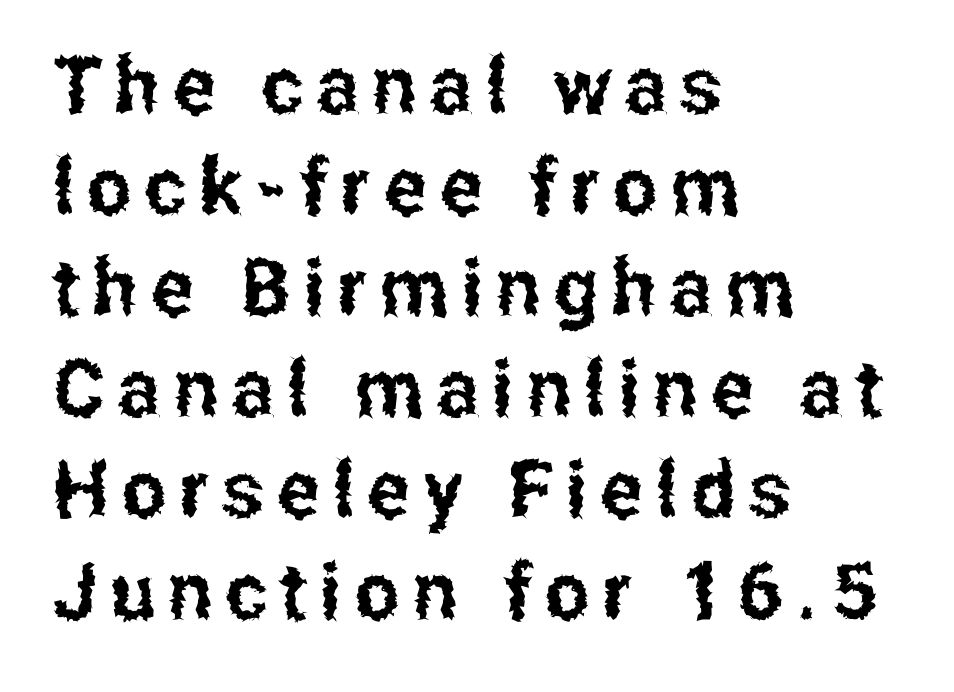
{"serif": "no", "italic": "no", "width": "condensed", "stroke_contrast": "low", "x_height": "medium", "monospaced": "no", "underline": "no", "align": "left", "line_spacing": "normal", "line_spacing_ratio": 1.28, "glyph_px": 79}
